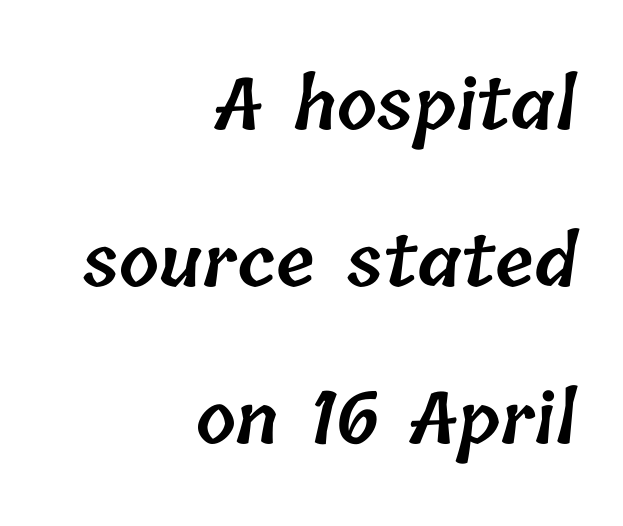
Q: Is the text bold? A: Semi-bold.
Q: Is the text underlined? A: No.
Q: How is the paragraph aligned? A: Right-aligned.
Q: Is the spacing between letters normal or unusually wide? A: Normal.
Q: Is the spacing between lines tight, normal or loose? A: Loose.
Q: Width (condensed, normal, or wide)? A: Normal.
Q: Stroke contrast? A: Low.
Q: x-height? A: Medium.
Q: Monospaced? A: No.
